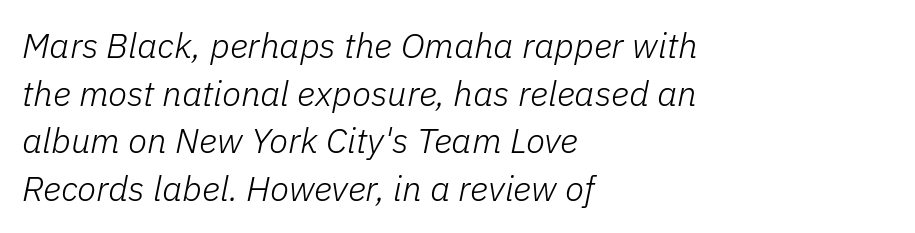
Q: Is the text bold? A: No.
Q: Is the text italic (slanted)? A: Yes, it leans right by about 11 degrees.
Q: Is the text underlined? A: No.
Q: How is the paragraph aligned? A: Left-aligned.
Q: Is the spacing between letters normal or unusually wide? A: Normal.
Q: Is the spacing between lines tight, normal or loose? A: Normal.
Q: Width (condensed, normal, or wide)? A: Normal.
Q: Stroke contrast? A: Low.
Q: x-height? A: Medium.
Q: Monospaced? A: No.
